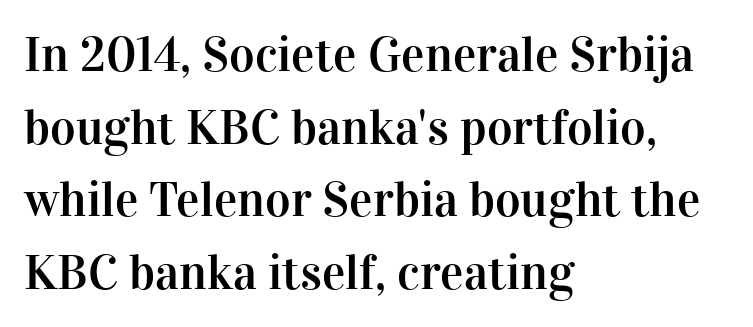
Q: Is the text italic (slanted)? A: No, it is upright.
Q: Is the typeface a serif or a sans-serif typeface? A: Serif.
Q: Is the text underlined? A: No.
Q: How is the paragraph aligned? A: Left-aligned.
Q: Is the spacing between letters normal or unusually wide? A: Normal.
Q: Is the spacing between lines tight, normal or loose? A: Normal.
Q: Width (condensed, normal, or wide)? A: Normal.
Q: Stroke contrast? A: High.
Q: x-height? A: Medium.
Q: Monospaced? A: No.
